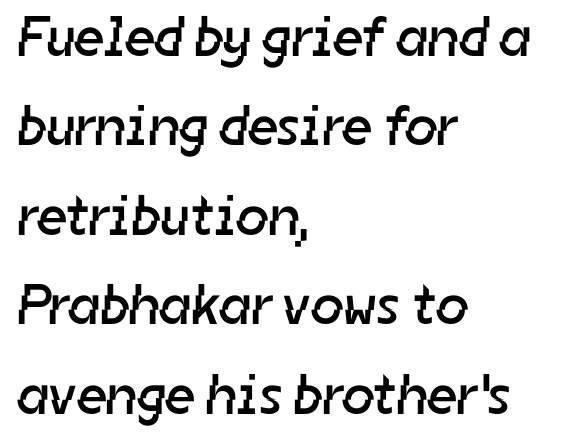
Q: Is the text bold? A: No.
Q: Is the typeface a serif or a sans-serif typeface? A: Sans-serif.
Q: Is the text underlined? A: No.
Q: How is the paragraph aligned? A: Left-aligned.
Q: Is the spacing between letters normal or unusually wide? A: Normal.
Q: Is the spacing between lines tight, normal or loose? A: Normal.
Q: Width (condensed, normal, or wide)? A: Normal.
Q: Stroke contrast? A: Low.
Q: x-height? A: Medium.
Q: Monospaced? A: No.
